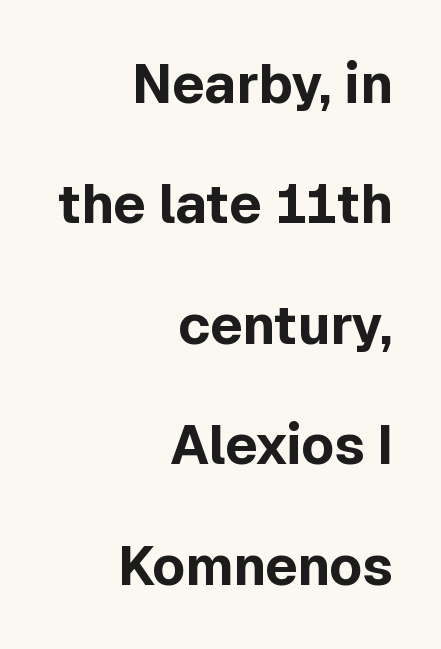
Q: Is the text bold? A: Yes.
Q: Is the text italic (slanted)? A: No, it is upright.
Q: Is the typeface a serif or a sans-serif typeface? A: Sans-serif.
Q: Is the text underlined? A: No.
Q: How is the paragraph aligned? A: Right-aligned.
Q: Is the spacing between letters normal or unusually wide? A: Normal.
Q: Is the spacing between lines tight, normal or loose? A: Loose.
Q: Width (condensed, normal, or wide)? A: Normal.
Q: x-height? A: Medium.
Q: Monospaced? A: No.
